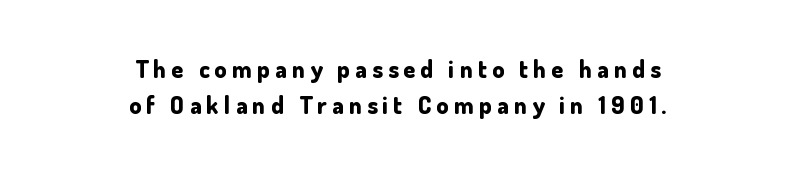
Q: Is the text bold? A: Yes.
Q: Is the text italic (slanted)? A: No, it is upright.
Q: Is the text underlined? A: No.
Q: How is the paragraph aligned? A: Centered.
Q: Is the spacing between letters normal or unusually wide? A: Unusually wide.
Q: Is the spacing between lines tight, normal or loose? A: Normal.
